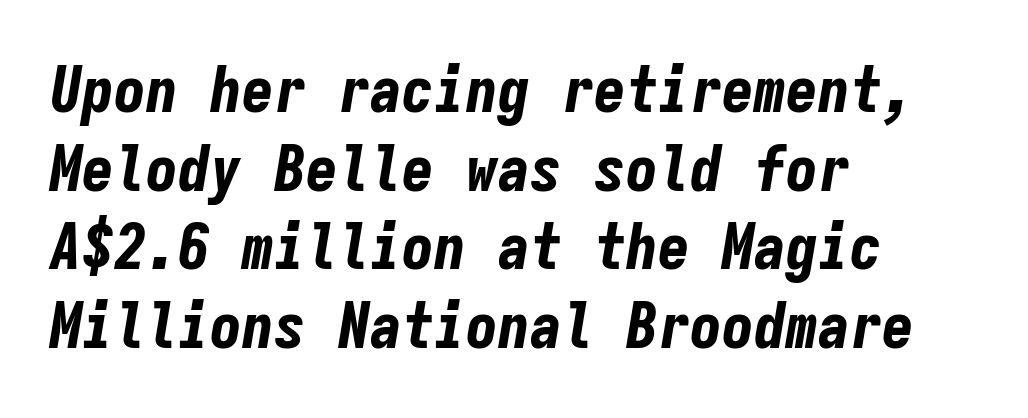
Q: Is the text bold? A: Yes.
Q: Is the text italic (slanted)? A: Yes, it leans right by about 9 degrees.
Q: Is the text underlined? A: No.
Q: How is the paragraph aligned? A: Left-aligned.
Q: Is the spacing between letters normal or unusually wide? A: Normal.
Q: Width (condensed, normal, or wide)? A: Condensed.
Q: Stroke contrast? A: Low.
Q: x-height? A: Medium.
Q: Monospaced? A: Yes.
